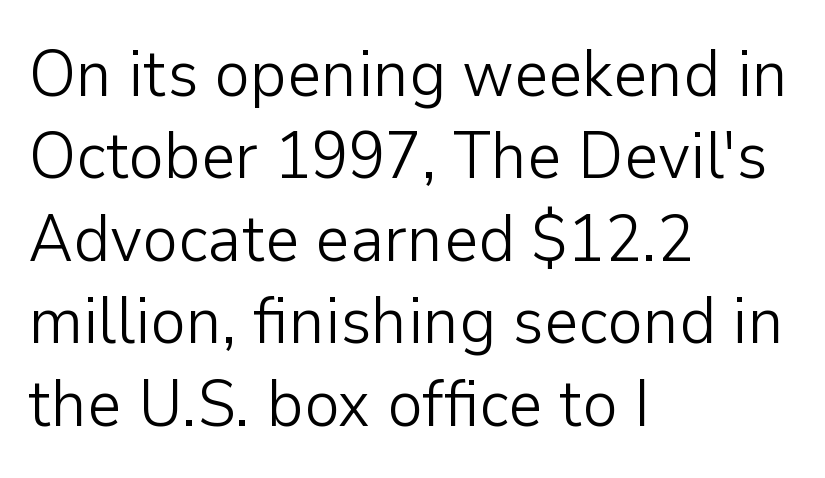
{"serif": "no", "italic": "no", "bold": "no", "weight": "light", "width": "normal", "stroke_contrast": "low", "x_height": "medium", "monospaced": "no", "underline": "no", "align": "left", "line_spacing_ratio": 1.23, "letter_spacing": "normal", "letter_spacing_em": 0.0, "glyph_px": 67}
